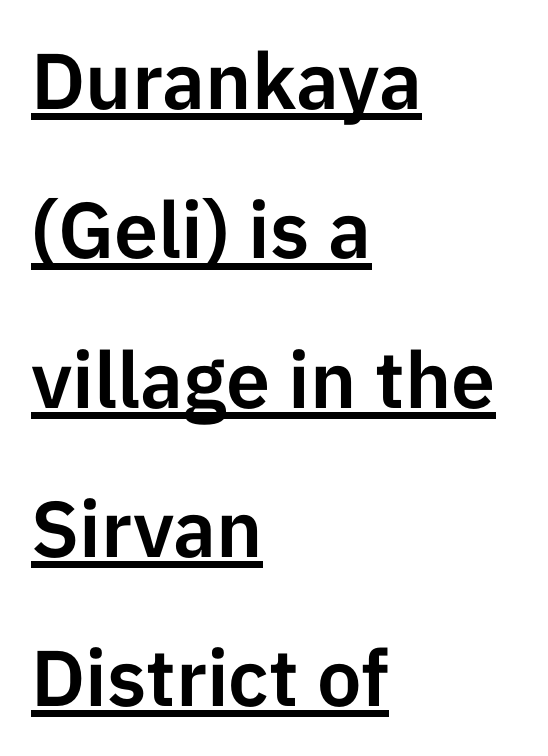
The image shows 79 px sans-serif type, upright; set left-aligned, line spacing 1.89x, normal letter spacing, underlined; low stroke contrast and a medium x-height.
